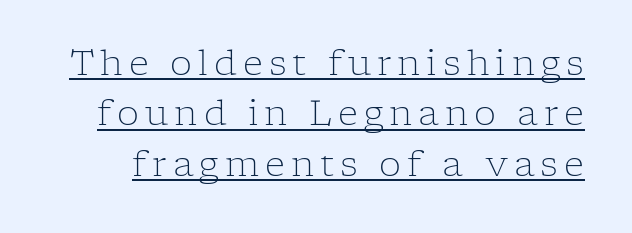
Q: Is the text bold? A: No.
Q: Is the text italic (slanted)? A: No, it is upright.
Q: Is the typeface a serif or a sans-serif typeface? A: Serif.
Q: Is the text underlined? A: Yes.
Q: Is the spacing between lines tight, normal or loose? A: Normal.
Q: Width (condensed, normal, or wide)? A: Normal.
Q: Stroke contrast? A: Low.
Q: x-height? A: Medium.
Q: Monospaced? A: No.
